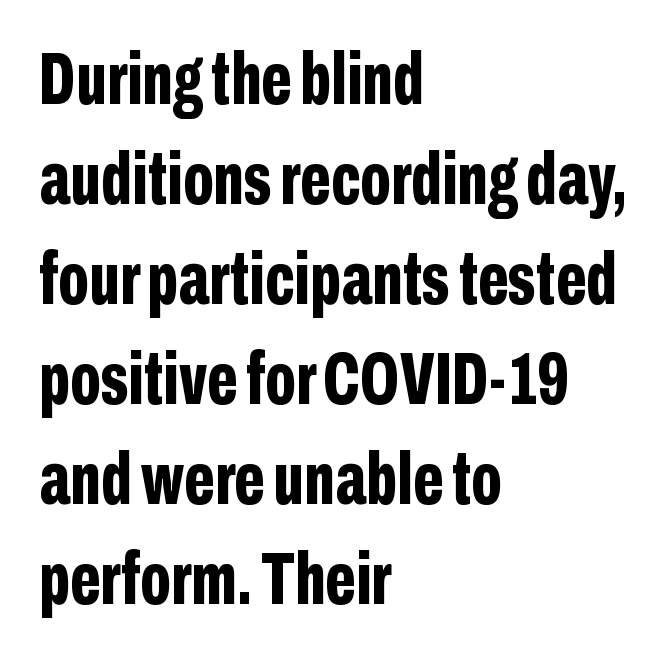
The image shows 73 px bold, condensed sans-serif type, upright; set left-aligned, normal line spacing (1.37x), normal letter spacing, not underlined; low stroke contrast and a medium x-height.
